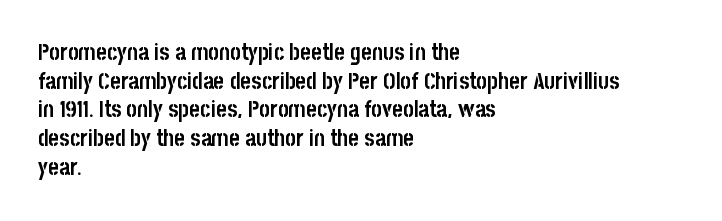
Q: Is the text bold? A: Yes.
Q: Is the text italic (slanted)? A: No, it is upright.
Q: Is the text underlined? A: No.
Q: How is the paragraph aligned? A: Left-aligned.
Q: Is the spacing between letters normal or unusually wide? A: Normal.
Q: Is the spacing between lines tight, normal or loose? A: Normal.
